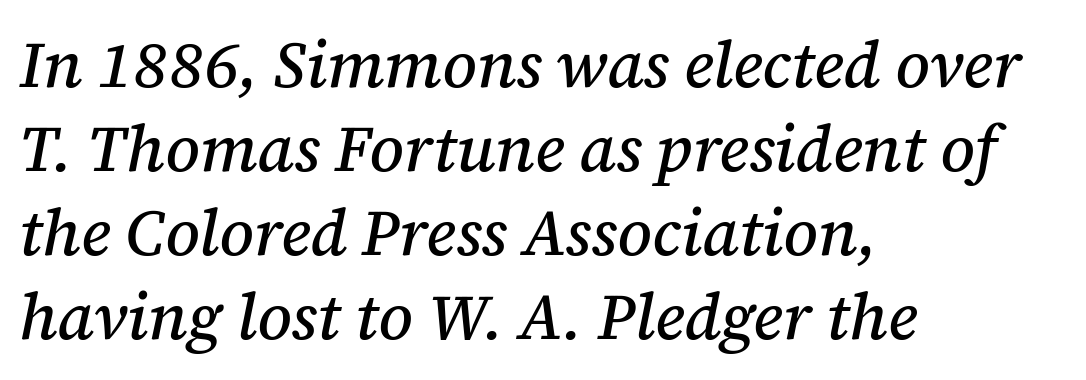
Q: Is the text italic (slanted)? A: Yes, it leans right by about 12 degrees.
Q: Is the typeface a serif or a sans-serif typeface? A: Serif.
Q: Is the text underlined? A: No.
Q: How is the paragraph aligned? A: Left-aligned.
Q: Is the spacing between letters normal or unusually wide? A: Normal.
Q: Is the spacing between lines tight, normal or loose? A: Normal.
Q: Width (condensed, normal, or wide)? A: Normal.
Q: Stroke contrast? A: Medium.
Q: x-height? A: Medium.
Q: Monospaced? A: No.
